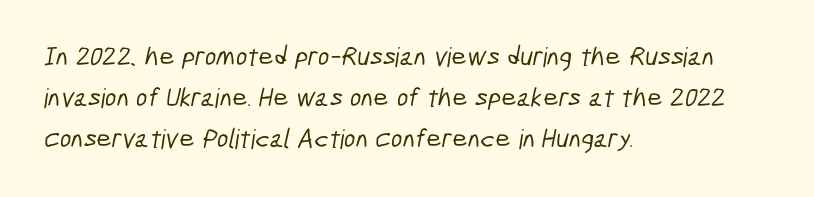
{"underline": "no", "align": "left", "line_spacing": "normal", "line_spacing_ratio": 1.52, "letter_spacing": "normal", "letter_spacing_em": 0.0, "glyph_px": 27}
